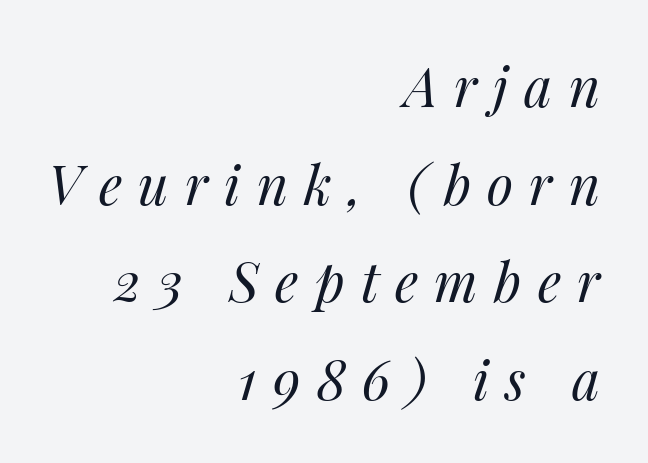
{"italic": "yes", "lean": "right", "slant_degrees": 14, "bold": "no", "weight": "regular", "width": "normal", "stroke_contrast": "medium", "x_height": "medium", "monospaced": "no", "underline": "no", "align": "right", "line_spacing_ratio": 1.81, "letter_spacing": "wide", "letter_spacing_em": 0.3, "glyph_px": 54}
